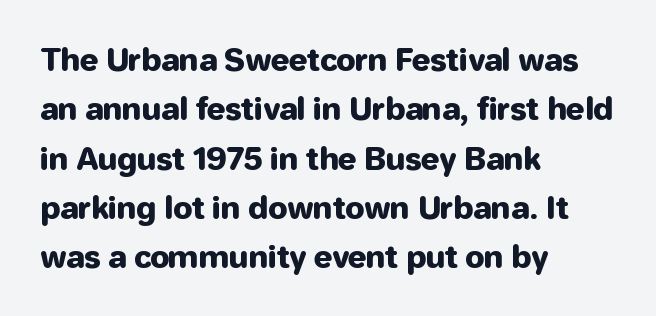
Q: Is the text italic (slanted)? A: No, it is upright.
Q: Is the typeface a serif or a sans-serif typeface? A: Sans-serif.
Q: Is the text underlined? A: No.
Q: How is the paragraph aligned? A: Left-aligned.
Q: Is the spacing between letters normal or unusually wide? A: Normal.
Q: Is the spacing between lines tight, normal or loose? A: Normal.
Q: Width (condensed, normal, or wide)? A: Normal.
Q: Stroke contrast? A: Low.
Q: x-height? A: Medium.
Q: Monospaced? A: No.
